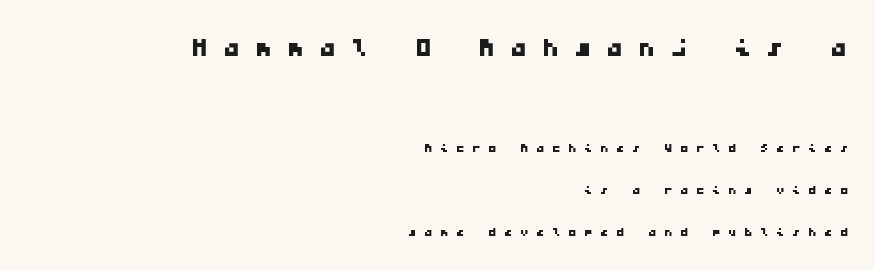
Compared with typical paragraphs, the rows here are farther apart. The compositor pushed each line to the right boundary. The text was rendered using a sans face with plain stroke endings. Tracking value appears strongly positive — letters spread wide.
